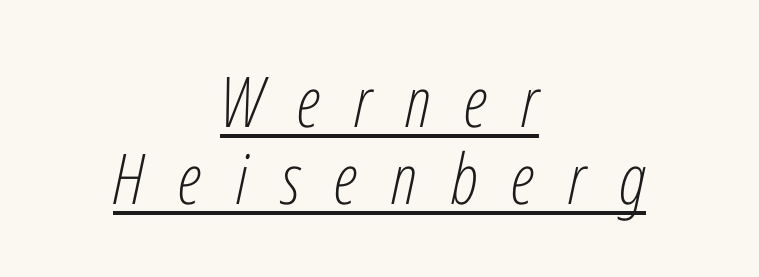
{"italic": "yes", "lean": "right", "slant_degrees": 12, "bold": "no", "weight": "light", "width": "condensed", "stroke_contrast": "low", "x_height": "medium", "monospaced": "no", "underline": "yes", "align": "center", "line_spacing": "tight", "line_spacing_ratio": 1.1, "letter_spacing": "wide", "letter_spacing_em": 0.48, "glyph_px": 70}
